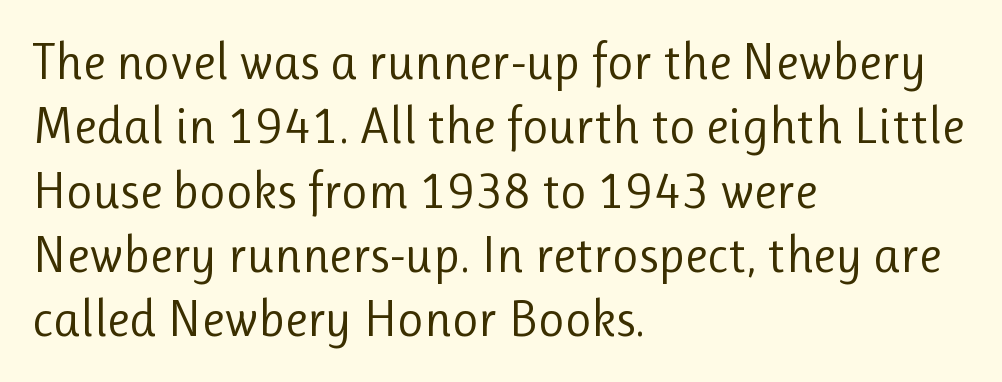
Q: Is the text bold? A: No.
Q: Is the text italic (slanted)? A: No, it is upright.
Q: Is the typeface a serif or a sans-serif typeface? A: Sans-serif.
Q: Is the text underlined? A: No.
Q: How is the paragraph aligned? A: Left-aligned.
Q: Is the spacing between letters normal or unusually wide? A: Normal.
Q: Is the spacing between lines tight, normal or loose? A: Normal.
Q: Width (condensed, normal, or wide)? A: Normal.
Q: Stroke contrast? A: Low.
Q: x-height? A: Medium.
Q: Monospaced? A: No.
